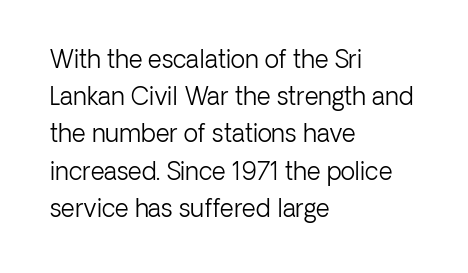
Ordinary non-slanted type is in use. This sample uses plain, unmodified letter spacing. Has an underline been added? It has not. The designer left line spacing at the default. The cut favours lightness, reaching ordinary text weight at its darkest. Layout note: lines flush left.
